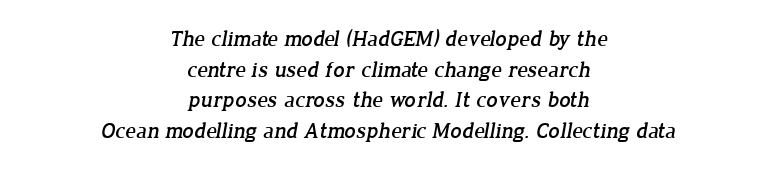
{"underline": "no", "align": "center", "line_spacing": "normal", "line_spacing_ratio": 1.39, "letter_spacing": "normal", "letter_spacing_em": 0.0, "glyph_px": 22}
